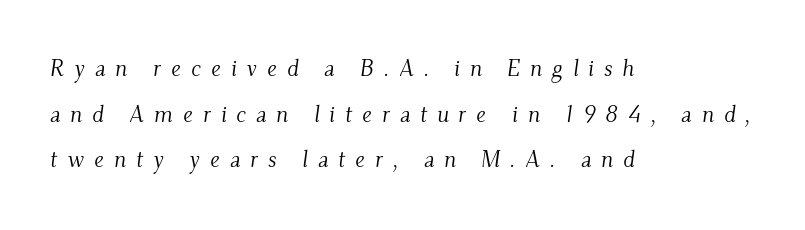
The image shows 23 px text type, italic (leaning right); set left-aligned, loose line spacing (1.98x), unusually wide letter spacing (+0.43 em), not underlined.
